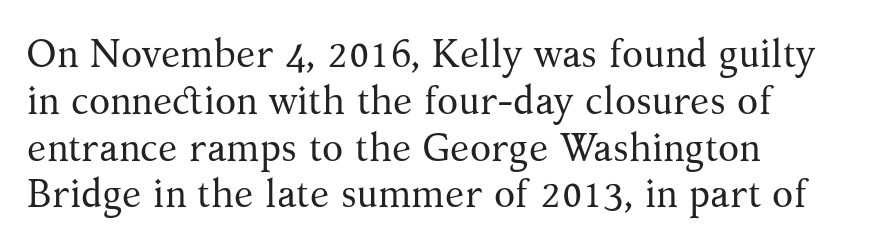
Check the space under the baseline: it is left empty. Is the letter spacing exaggerated? No — it looks like the ordinary default. Teacher's note: observe the even left margin — that is flush-left alignment. Letterform terminals end in serifs throughout the passage. It's the straight-up-and-down kind of type. Heaviness? Minimal to ordinary, like unemphasized prose.
